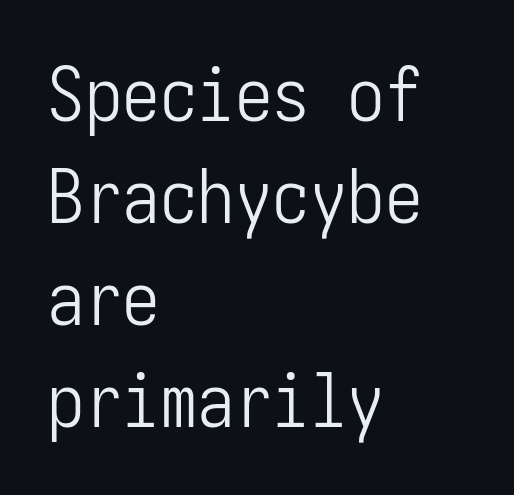
The image shows 75 px light, condensed sans-serif type, upright; set left-aligned, normal line spacing (1.36x), normal letter spacing, not underlined; low stroke contrast and a medium x-height.
